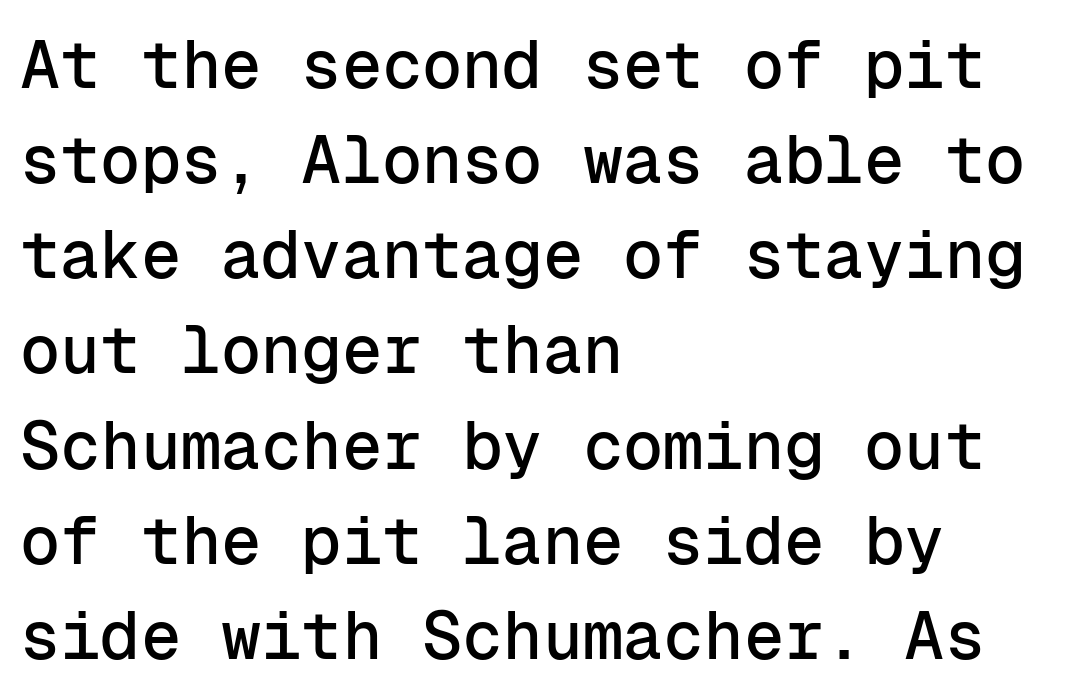
{"serif": "no", "italic": "no", "width": "normal", "stroke_contrast": "low", "x_height": "medium", "monospaced": "yes", "underline": "no", "align": "left", "line_spacing": "normal", "line_spacing_ratio": 1.42, "letter_spacing": "normal", "letter_spacing_em": 0.0, "glyph_px": 67}
